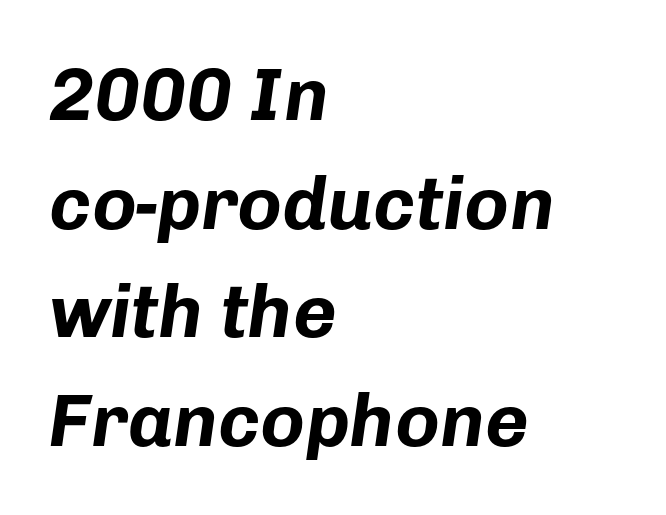
The block of text has a typical density, with ordinary space between rows. Looking at the ascenders, they clearly lean. Here the designer chose a conventional face with non-uniform glyph widths. This rendering leaves character spacing at its baseline value.
